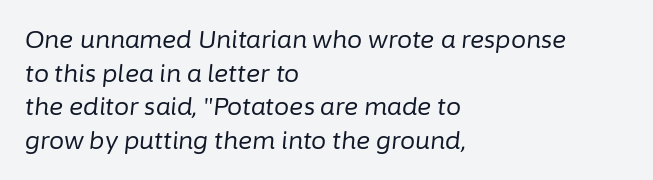
Letters rest on an invisible, unmarked baseline. The rag falls on the right side of this text block. Looking at the ascenders, they clearly lean. Stroke thickness stays within the range of a standard reading face or lighter. No extra tracking has been applied to these lines. In terms of leading, this rendering sits right in the middle.
